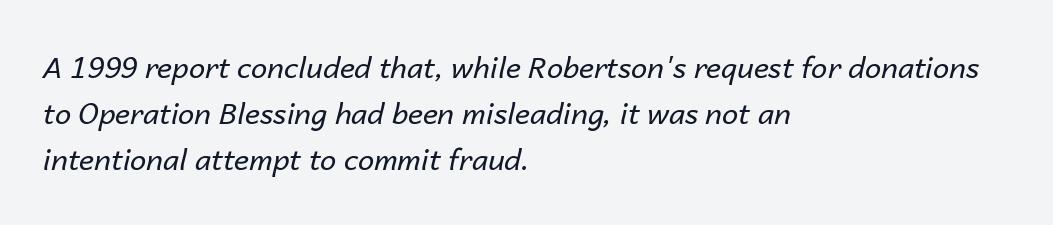
{"italic": "yes", "lean": "right", "slant_degrees": 14, "bold": "no", "weight": "regular", "width": "normal", "stroke_contrast": "low", "x_height": "medium", "monospaced": "no", "underline": "no", "align": "left", "line_spacing": "normal", "line_spacing_ratio": 1.59, "letter_spacing": "normal", "letter_spacing_em": 0.0, "glyph_px": 29}
